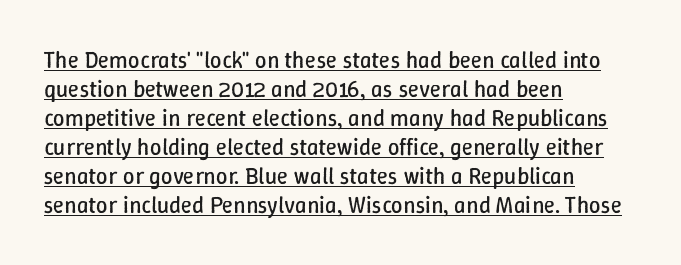
{"italic": "no", "bold": "no", "underline": "yes", "align": "left", "line_spacing": "normal", "line_spacing_ratio": 1.26, "letter_spacing": "normal", "letter_spacing_em": 0.0, "glyph_px": 23}
